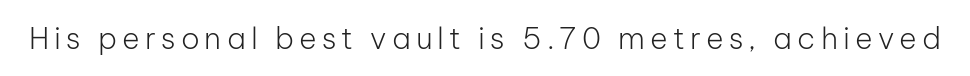
The image shows 30 px light sans-serif type, upright; set not underlined; low stroke contrast and a medium x-height.
